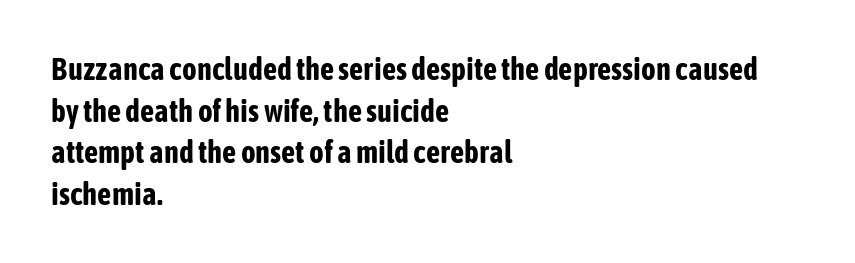
Each letter's strokes conclude bluntly, with no projecting serifs. Caption: multi-line text, flush left, ragged right. The font's upright variant was chosen for this text. Honestly, the row spacing looks completely unremarkable. The strip under each line holds only bare page.
